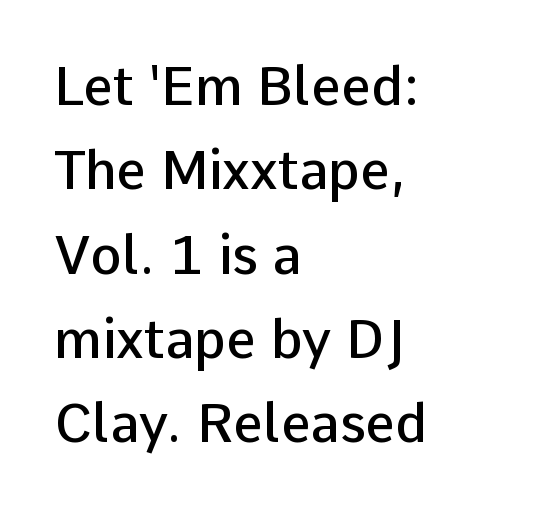
The image shows 53 px semibold sans-serif type, upright; set left-aligned, normal line spacing (1.59x), normal letter spacing, not underlined; low stroke contrast and a medium x-height.
